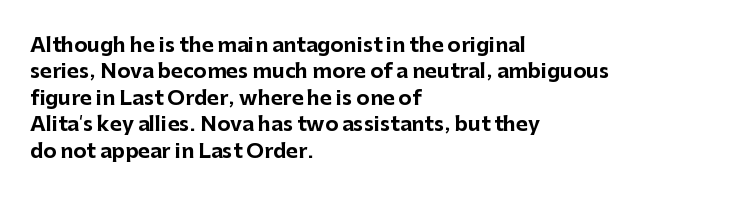
Q: Is the text bold? A: Yes.
Q: Is the text italic (slanted)? A: No, it is upright.
Q: Is the text underlined? A: No.
Q: How is the paragraph aligned? A: Left-aligned.
Q: Is the spacing between letters normal or unusually wide? A: Normal.
Q: Is the spacing between lines tight, normal or loose? A: Normal.
